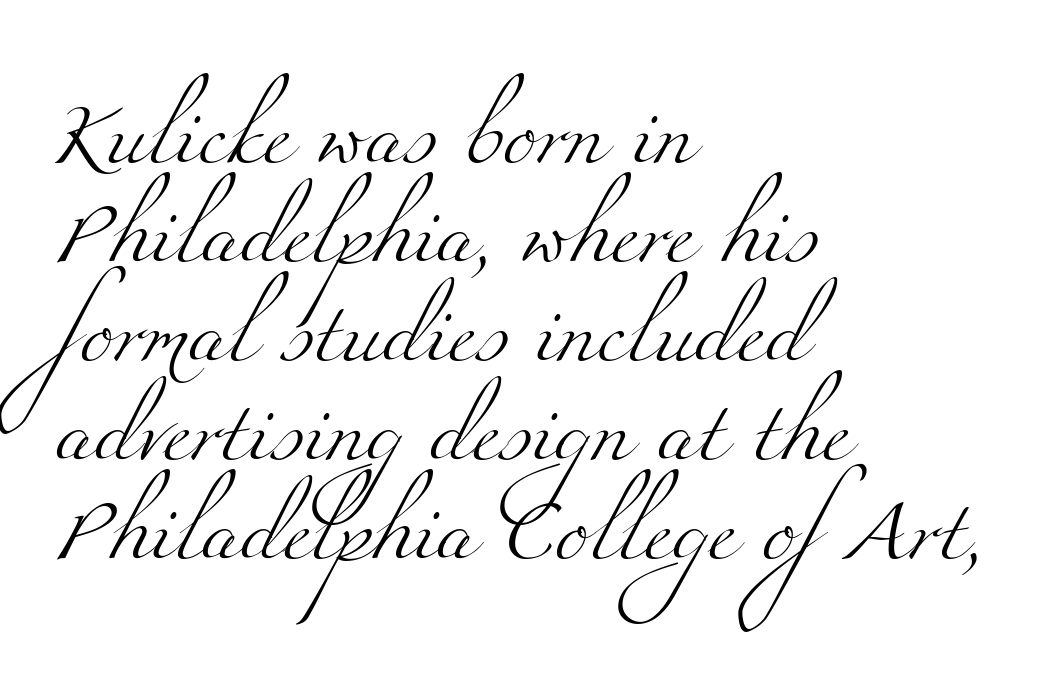
The image shows 63 px light, wide type; set left-aligned, normal line spacing (1.57x), normal letter spacing, not underlined; medium stroke contrast and a small x-height.
